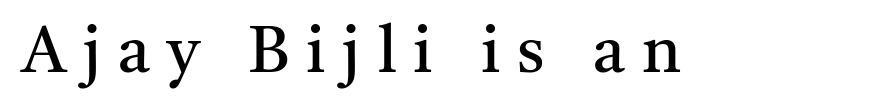
Ordinary non-slanted type is in use. In terms of letterform style, serifs are clearly present. Does extra space separate the letters? Yes, quite a lot of it. Words float on clear page, feet unadorned. Each letter keeps its own natural width here, so spacing adapts to shape. A quiet, ordinary-to-light weight characterises the typeface.
